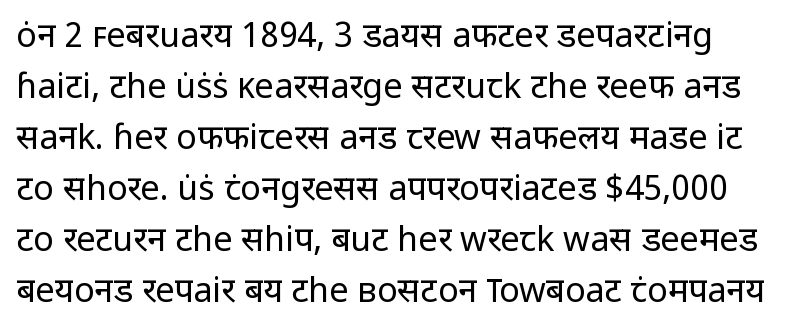
Q: Is the text bold? A: No.
Q: Is the text italic (slanted)? A: No, it is upright.
Q: Is the typeface a serif or a sans-serif typeface? A: Sans-serif.
Q: Is the text underlined? A: No.
Q: Is the spacing between letters normal or unusually wide? A: Normal.
Q: Is the spacing between lines tight, normal or loose? A: Normal.
Q: Width (condensed, normal, or wide)? A: Normal.
Q: Stroke contrast? A: Low.
Q: x-height? A: Medium.
Q: Monospaced? A: No.
